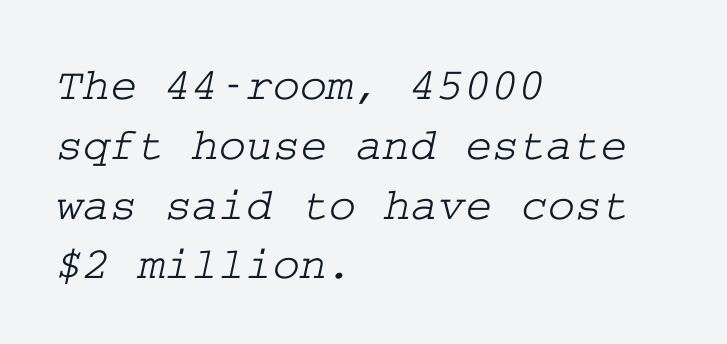
Default kerning and tracking; the words read as compact shapes. Line starts are locked; line ends wander. Notice how descenders clear the ascenders below comfortably — that's standard leading. The words here are not underlined.
